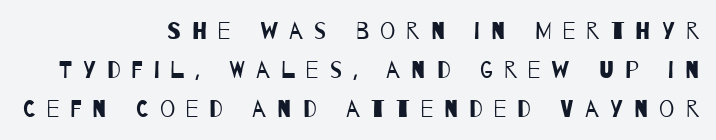
The image shows 24 px text type; set right-aligned, normal line spacing (1.62x), unusually wide letter spacing (+0.46 em), not underlined.
